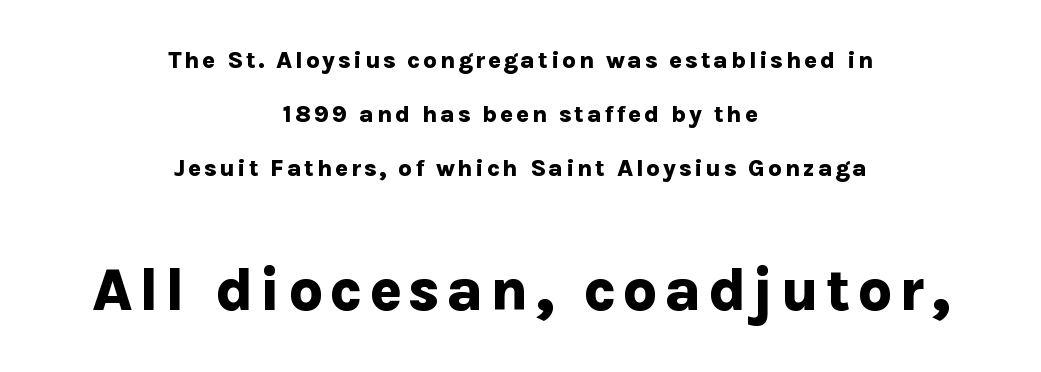
Q: Is the text bold? A: Yes.
Q: Is the text italic (slanted)? A: No, it is upright.
Q: Is the typeface a serif or a sans-serif typeface? A: Sans-serif.
Q: Is the text underlined? A: No.
Q: How is the paragraph aligned? A: Centered.
Q: Is the spacing between lines tight, normal or loose? A: Loose.
Q: Which block of text is set in a larger size, the first (top) or the second (bottom)? A: The second (bottom) one.
Q: Width (condensed, normal, or wide)? A: Normal.
Q: Stroke contrast? A: Low.
Q: x-height? A: Medium.
Q: Monospaced? A: No.
